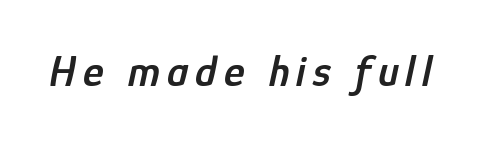
Typographic density is moderately raised because the face is semibold. Bare-footed words on every line. Italic? Definitely — the glyphs are oblique. The letters advance in unequal steps, a hallmark of proportional type.
